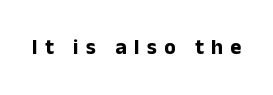
Q: Is the text bold? A: Yes.
Q: Is the text italic (slanted)? A: No, it is upright.
Q: Is the text underlined? A: No.
Q: Is the spacing between letters normal or unusually wide? A: Unusually wide.
